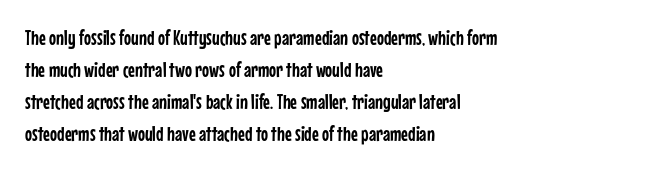
The image shows 21 px text type, upright; set left-aligned, normal line spacing (1.53x), normal letter spacing, not underlined.
